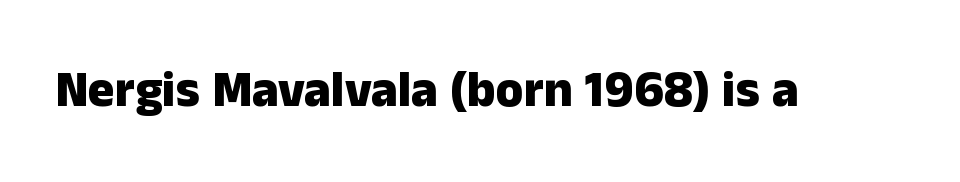
Q: Is the text bold? A: Yes.
Q: Is the text italic (slanted)? A: No, it is upright.
Q: Is the typeface a serif or a sans-serif typeface? A: Sans-serif.
Q: Is the text underlined? A: No.
Q: Is the spacing between letters normal or unusually wide? A: Normal.
Q: Width (condensed, normal, or wide)? A: Normal.
Q: Stroke contrast? A: Low.
Q: x-height? A: Medium.
Q: Monospaced? A: No.
